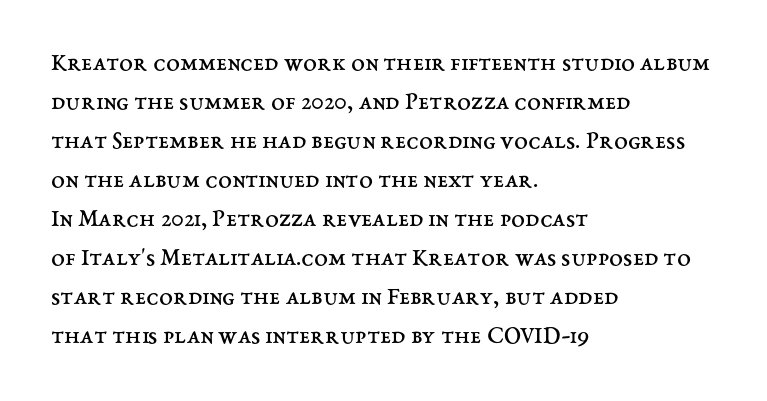
The image shows 25 px text type, upright; set left-aligned, normal line spacing (1.56x), normal letter spacing, not underlined.
